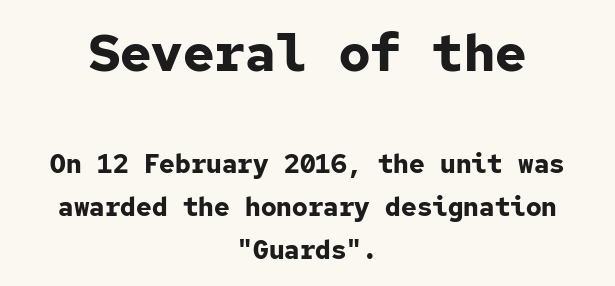
The image shows 52 px bold sans-serif type, upright, monospaced; set centered, normal line spacing (1.66x), normal letter spacing, not underlined; the first (top) block is 2.0x larger; low stroke contrast and a medium x-height.
